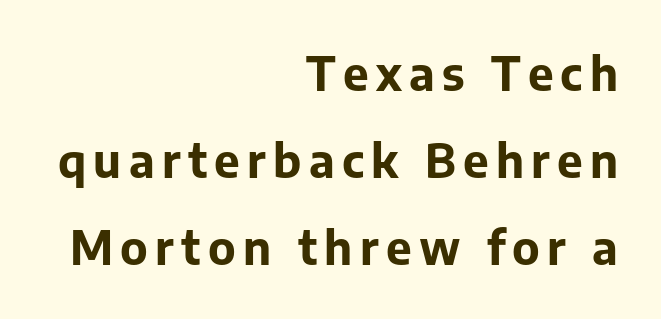
The image shows 46 px bold sans-serif type, upright; set right-aligned, line spacing 1.89x, not underlined; low stroke contrast and a medium x-height.
